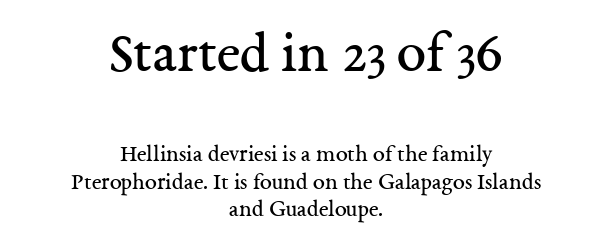
{"serif": "yes", "italic": "no", "bold": "no", "weight": "regular", "width": "normal", "stroke_contrast": "medium", "x_height": "medium", "monospaced": "no", "underline": "no", "align": "center", "line_spacing": "tight", "line_spacing_ratio": 1.15, "letter_spacing": "normal", "letter_spacing_em": 0.0, "larger_block": "first", "size_ratio": 2.46, "glyph_px": 59}
